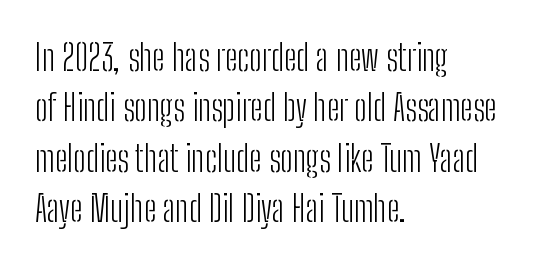
Unmarked baselines from the first word to the last. In terms of letterspacing, this is plain default setting. The characters are drawn with everyday or finer stroke widths. The face used here is proportionally spaced, like ordinary book or web type.
